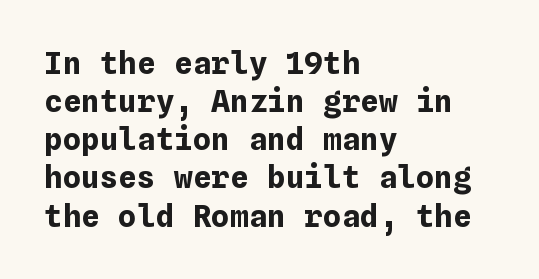
{"italic": "no", "bold": "yes", "weight": "bold", "width": "normal", "stroke_contrast": "low", "x_height": "medium", "underline": "no", "align": "left", "line_spacing_ratio": 1.23, "letter_spacing": "normal", "letter_spacing_em": 0.0, "glyph_px": 31}
